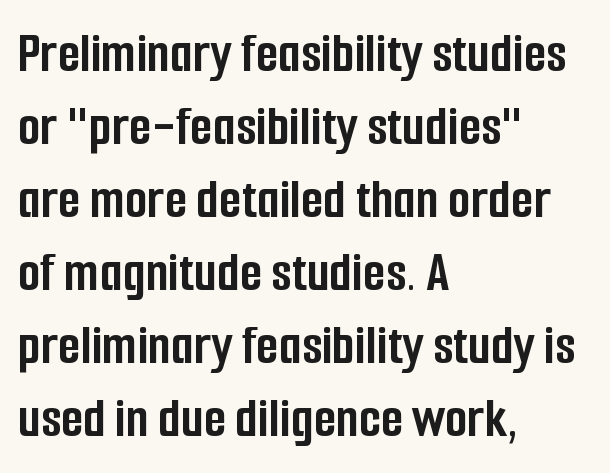
The image shows 58 px semibold, condensed sans-serif type, upright; set left-aligned, normal line spacing (1.26x), normal letter spacing, not underlined; low stroke contrast and a medium x-height.
